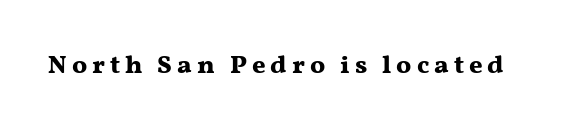
Q: Is the text bold? A: Yes.
Q: Is the text italic (slanted)? A: No, it is upright.
Q: Is the text underlined? A: No.
